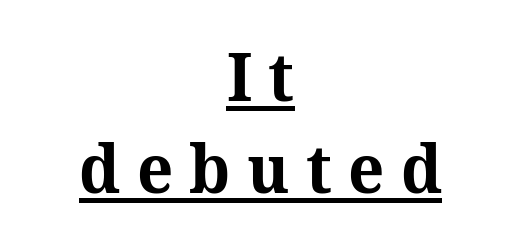
The image shows 68 px bold serif type, upright; set centered, normal line spacing (1.35x), unusually wide letter spacing (+0.24 em), underlined; medium stroke contrast and a medium x-height.
